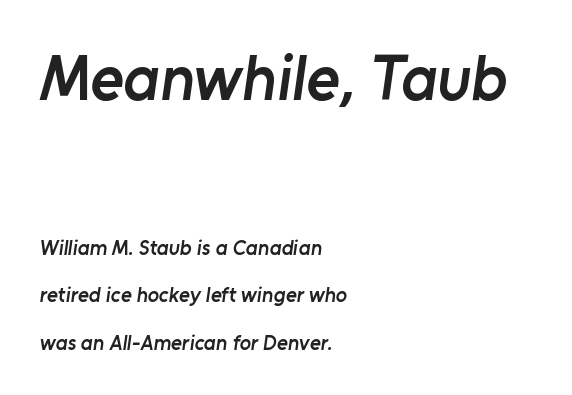
The image shows 64 px semibold sans-serif type; set left-aligned, loose line spacing (2.26x), normal letter spacing, not underlined; the first (top) block is 3.05x larger; low stroke contrast and a medium x-height.
